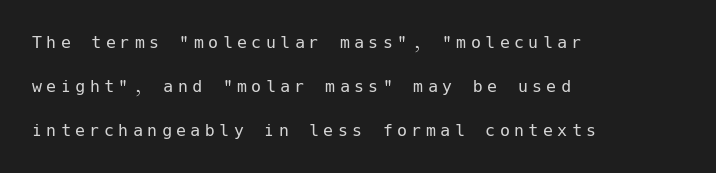
{"italic": "no", "bold": "no", "underline": "no", "align": "left", "line_spacing": "loose", "line_spacing_ratio": 2.2, "letter_spacing": "wide", "letter_spacing_em": 0.22, "glyph_px": 20}
